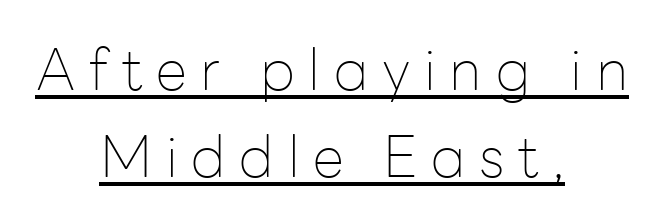
Compared with undecorated copy, this sample adds a rule below the words. Unlike a traditional serif, this face leaves its strokes unadorned. Proportional: the letters do not fall into vertical columns. Honestly, the row spacing looks completely unremarkable. Style check: upright.
